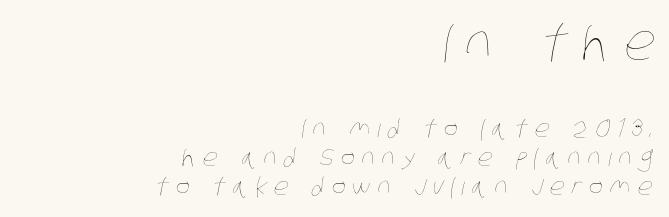
Q: Is the text bold? A: No.
Q: Is the text underlined? A: No.
Q: How is the paragraph aligned? A: Right-aligned.
Q: Is the spacing between letters normal or unusually wide? A: Unusually wide.
Q: Which block of text is set in a larger size, the first (top) or the second (bottom)? A: The first (top) one.
Q: Width (condensed, normal, or wide)? A: Condensed.
Q: Stroke contrast? A: Low.
Q: x-height? A: Large.
Q: Monospaced? A: No.
